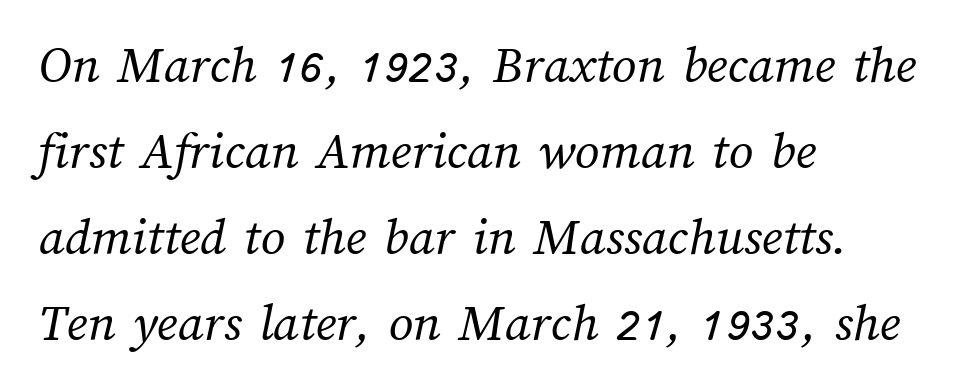
The image shows 54 px regular-weight type; set left-aligned, normal line spacing (1.59x), normal letter spacing, not underlined; medium stroke contrast and a medium x-height.
